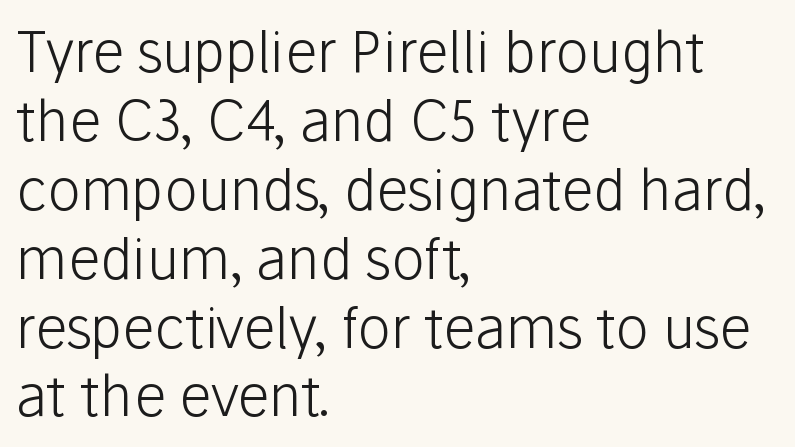
The image shows 56 px light sans-serif type, upright; set left-aligned, line spacing 1.23x, normal letter spacing, not underlined; low stroke contrast and a medium x-height.
